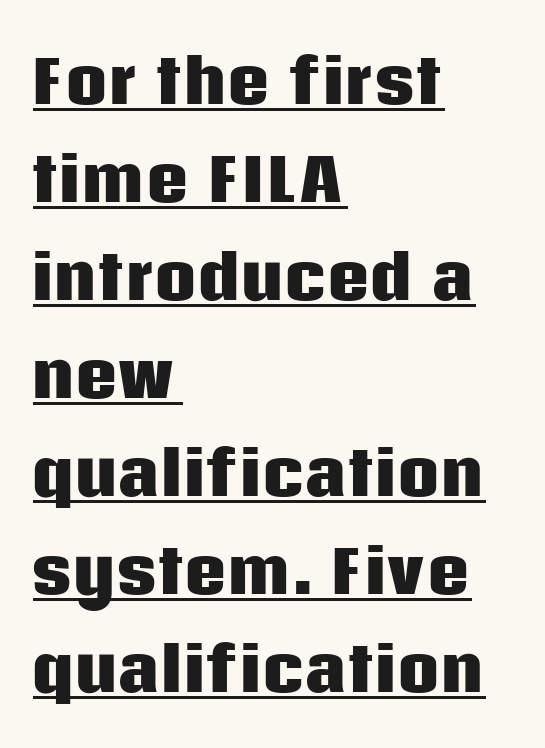
Nope, not italic — everything's standing straight. A typesetter would call this zero additional tracking. The designer left line spacing at the default. A rule runs beneath these lines of type. Typesetter's note: full bold, strokes at maximum text heaviness.
